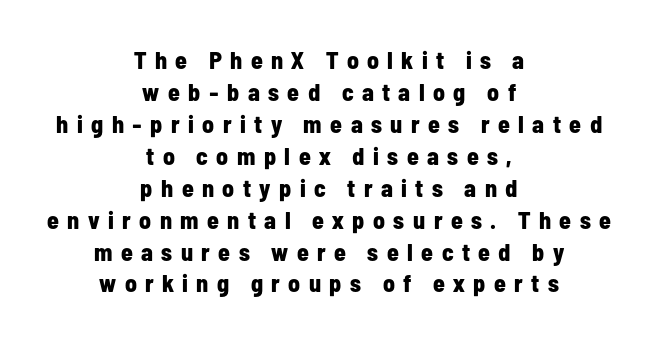
The font is running at its bold setting. Every row of glyphs is offset so its center matches the block's center. The foot of each line stays bare and open. A typesetter would call this leading conventional body-copy spacing. Tracking value appears strongly positive — letters spread wide. In terms of posture, this sample is upright.
